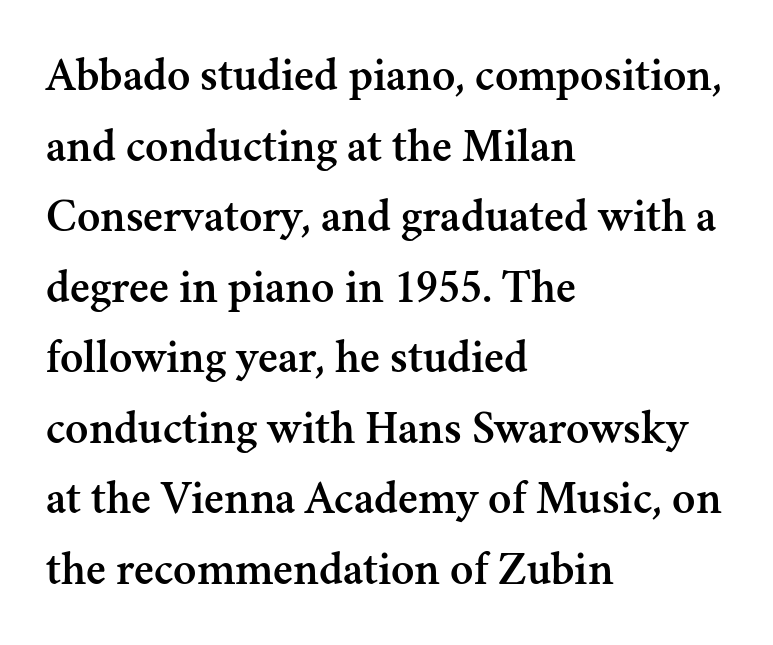
To sum up the face: it has serifs. Looks like regular typesetting: each glyph gets only the width it needs. The lines sit at an ordinary, default distance from one another. The ragged edge is on the right, which tells us the setting is flush left.
